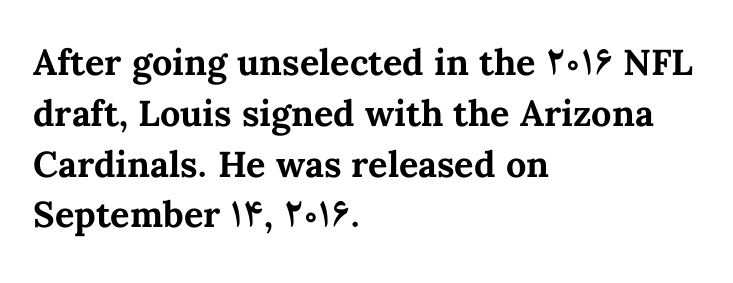
Q: Is the text bold? A: Yes.
Q: Is the text italic (slanted)? A: No, it is upright.
Q: Is the text underlined? A: No.
Q: How is the paragraph aligned? A: Left-aligned.
Q: Is the spacing between letters normal or unusually wide? A: Normal.
Q: Is the spacing between lines tight, normal or loose? A: Normal.
Q: Width (condensed, normal, or wide)? A: Normal.
Q: Stroke contrast? A: Medium.
Q: x-height? A: Medium.
Q: Monospaced? A: No.
